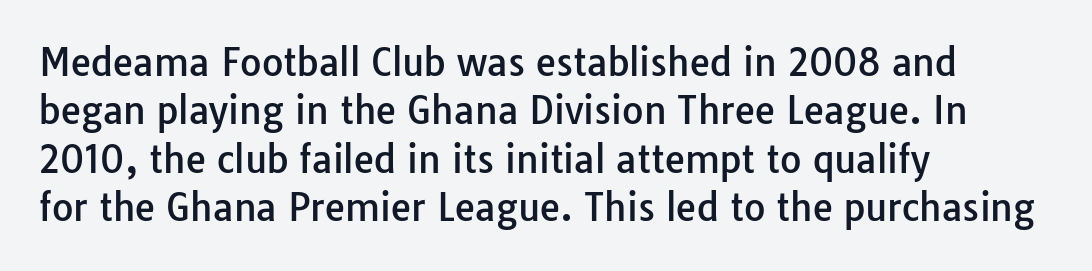
Q: Is the text italic (slanted)? A: No, it is upright.
Q: Is the typeface a serif or a sans-serif typeface? A: Sans-serif.
Q: Is the text underlined? A: No.
Q: How is the paragraph aligned? A: Left-aligned.
Q: Is the spacing between letters normal or unusually wide? A: Normal.
Q: Is the spacing between lines tight, normal or loose? A: Normal.
Q: Width (condensed, normal, or wide)? A: Normal.
Q: Stroke contrast? A: Low.
Q: x-height? A: Medium.
Q: Monospaced? A: No.
